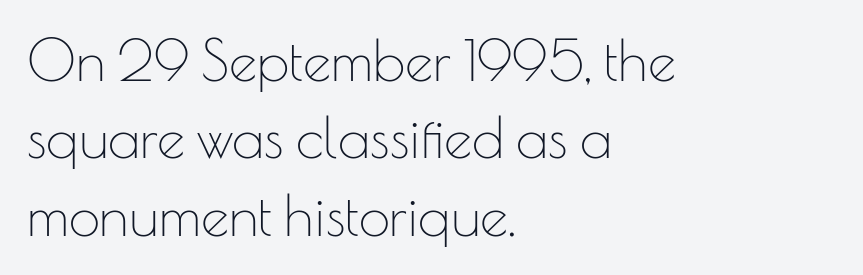
Q: Is the text bold? A: No.
Q: Is the text italic (slanted)? A: No, it is upright.
Q: Is the typeface a serif or a sans-serif typeface? A: Sans-serif.
Q: Is the text underlined? A: No.
Q: How is the paragraph aligned? A: Left-aligned.
Q: Is the spacing between letters normal or unusually wide? A: Normal.
Q: Is the spacing between lines tight, normal or loose? A: Normal.
Q: Width (condensed, normal, or wide)? A: Normal.
Q: Stroke contrast? A: Low.
Q: x-height? A: Small.
Q: Monospaced? A: No.
